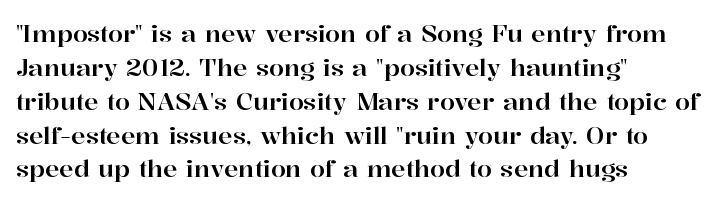
The image shows 24 px text type, upright; set left-aligned, normal line spacing (1.41x), normal letter spacing, not underlined.
